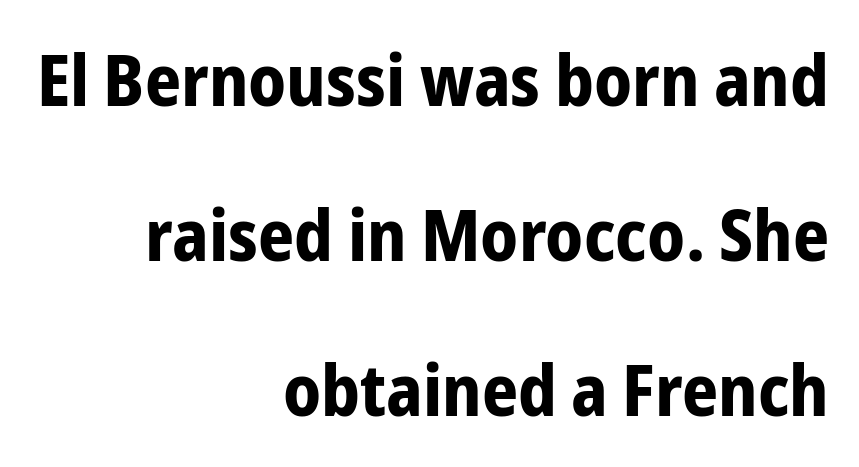
{"serif": "no", "italic": "no", "bold": "yes", "weight": "bold", "width": "condensed", "stroke_contrast": "low", "x_height": "medium", "monospaced": "no", "underline": "no", "align": "right", "line_spacing": "loose", "line_spacing_ratio": 2.18, "letter_spacing": "normal", "letter_spacing_em": 0.0, "glyph_px": 71}
